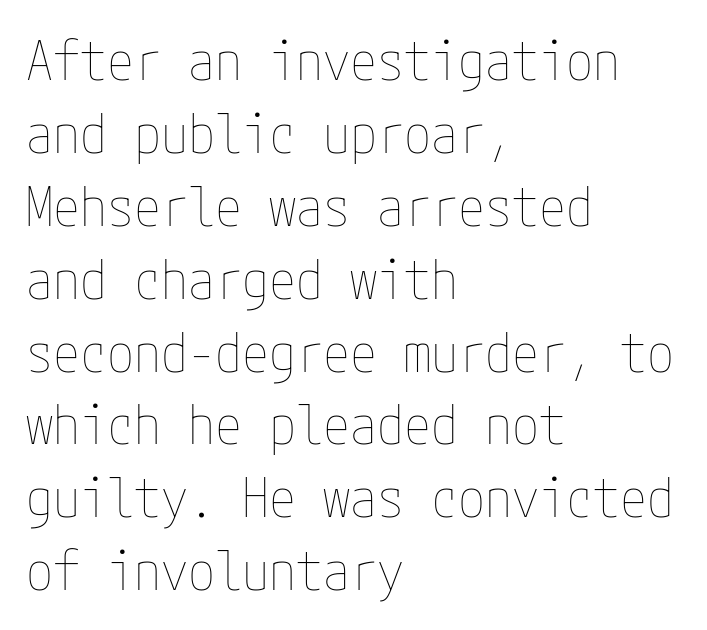
The image shows 54 px thin, condensed type, upright; set left-aligned, normal line spacing (1.35x), normal letter spacing, not underlined; low stroke contrast and a medium x-height.
